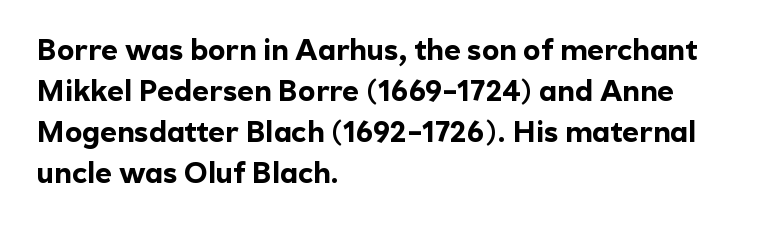
The rows are spaced the way most documents space them. The text was rendered using a sans face with plain stroke endings. Each letter keeps its own natural width here, so spacing adapts to shape. Compared with a centered layout, this one pins lines to the left instead. The font is running at its bold setting.
